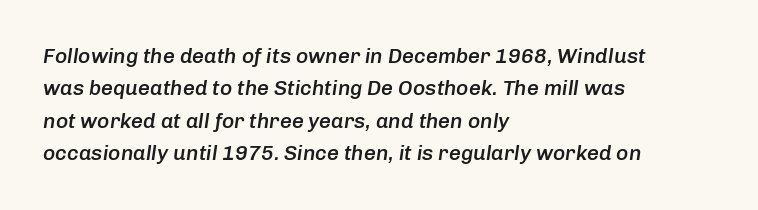
If you drew a line through each stem, it would be angled. Compared with an ordinary text face, these strokes are moderately heavier — a semibold. Look at the tracking — it's just the regular setting, nothing added. In CSS terms this would be text-align: left. Descenders are the only things crossing below the line. Notice how descenders clear the ascenders below comfortably — that's standard leading.
